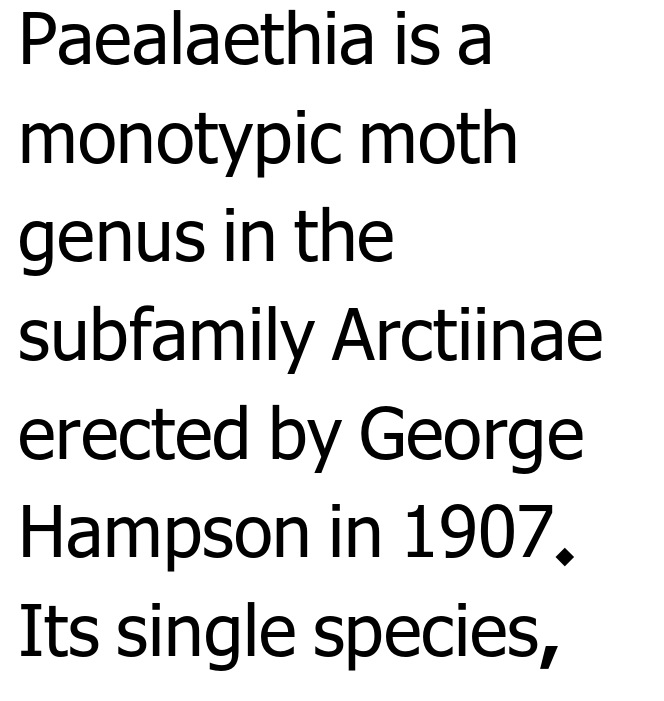
Q: Is the text bold? A: No.
Q: Is the text italic (slanted)? A: No, it is upright.
Q: Is the typeface a serif or a sans-serif typeface? A: Sans-serif.
Q: Is the text underlined? A: No.
Q: How is the paragraph aligned? A: Left-aligned.
Q: Is the spacing between letters normal or unusually wide? A: Normal.
Q: Is the spacing between lines tight, normal or loose? A: Normal.
Q: Width (condensed, normal, or wide)? A: Normal.
Q: Stroke contrast? A: Low.
Q: x-height? A: Medium.
Q: Monospaced? A: No.
